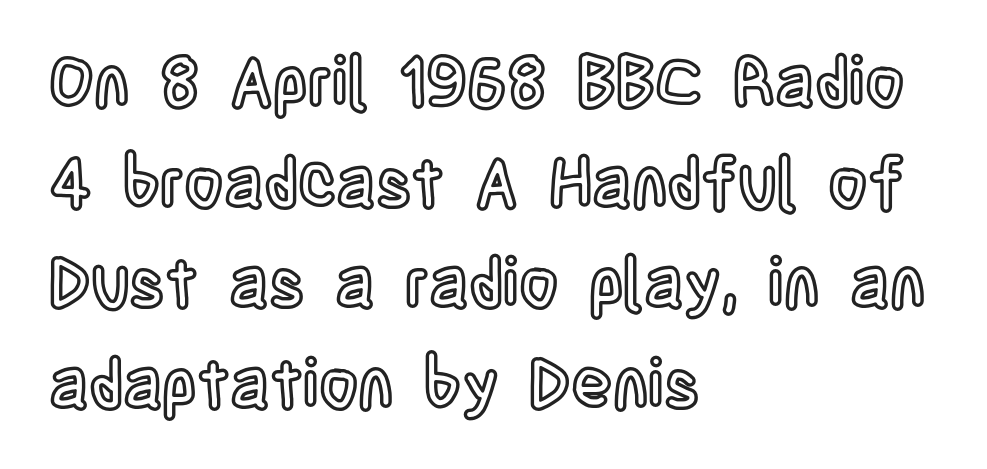
Vertically, the passage feels balanced, rows spaced as you'd expect. When letters stand straight like this, we call the style roman or upright. A bare baseline throughout the passage. No extra tracking has been applied to these lines. Line starts are locked; line ends wander. Looks like regular typesetting: each glyph gets only the width it needs.
